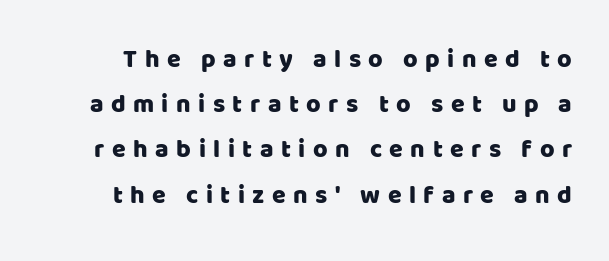
Do the letters lean? They stand straight. Characters follow at a spacing far wider than the type designer built in. The string is rendered with underlining switched off.
